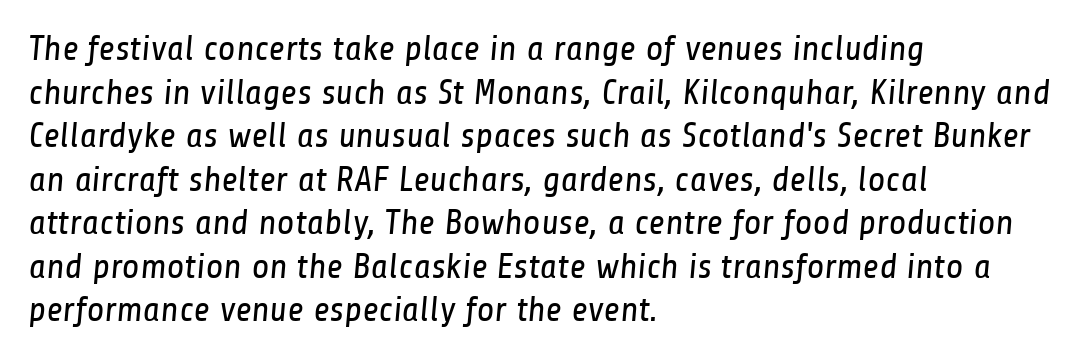
The passage shown is typed in a proportional face where columns would drift. Weight: not bold — regular or lighter. These lines stack with their left ends in a neat column. Unlike a traditional serif, this face leaves its strokes unadorned.
